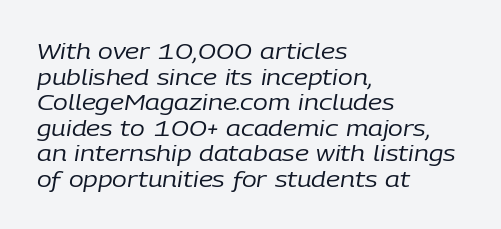
{"italic": "yes", "lean": "right", "slant_degrees": 9, "bold": "no", "underline": "no", "align": "left", "line_spacing_ratio": 1.16, "letter_spacing": "normal", "letter_spacing_em": 0.0, "glyph_px": 22}
